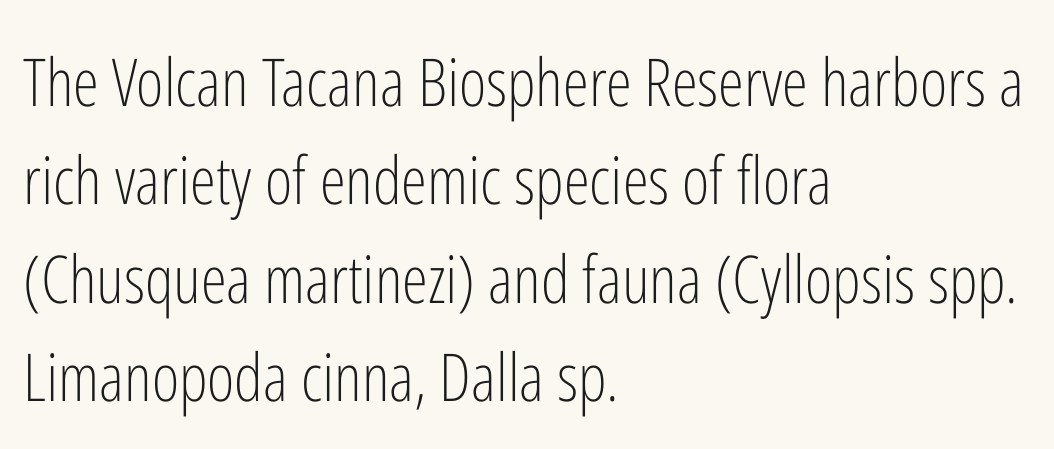
The image shows 66 px light, condensed sans-serif type, upright; set left-aligned, normal line spacing (1.49x), normal letter spacing, not underlined; low stroke contrast and a medium x-height.
